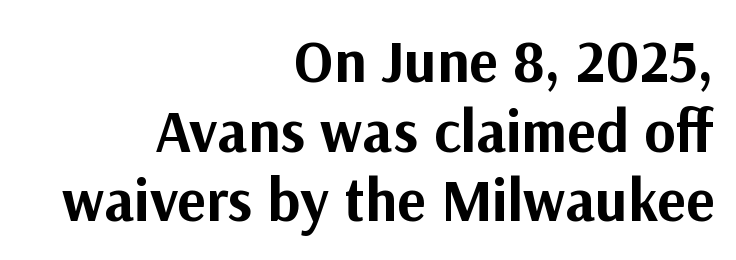
{"serif": "no", "italic": "no", "bold": "yes", "weight": "bold", "width": "normal", "stroke_contrast": "medium", "x_height": "medium", "monospaced": "no", "underline": "no", "align": "right", "line_spacing_ratio": 1.16, "letter_spacing": "normal", "letter_spacing_em": 0.0, "glyph_px": 60}
